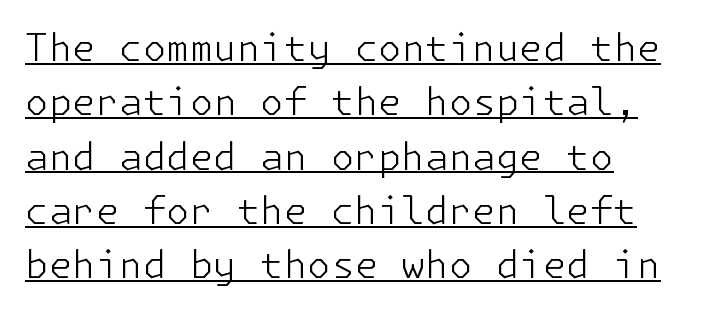
Q: Is the text bold? A: No.
Q: Is the text italic (slanted)? A: No, it is upright.
Q: Is the typeface a serif or a sans-serif typeface? A: Sans-serif.
Q: Is the text underlined? A: Yes.
Q: How is the paragraph aligned? A: Left-aligned.
Q: Is the spacing between letters normal or unusually wide? A: Normal.
Q: Is the spacing between lines tight, normal or loose? A: Normal.
Q: Width (condensed, normal, or wide)? A: Normal.
Q: Stroke contrast? A: Low.
Q: x-height? A: Medium.
